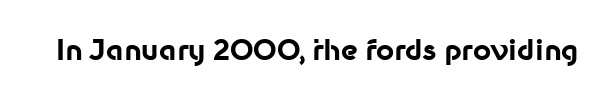
The passage shown is emphatically bold. Observe the ordinary spacing: letters are neighbours, not strangers. Spacing verdict: proportional, widths tailored to each character. The designer went with a sans here, leaving each stem footless. Rule under the text: the space is simply empty.
